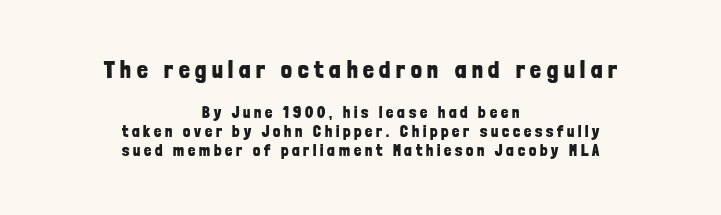
Q: Is the text bold? A: Yes.
Q: Is the text italic (slanted)? A: No, it is upright.
Q: Is the text underlined? A: No.
Q: How is the paragraph aligned? A: Centered.
Q: Is the spacing between letters normal or unusually wide? A: Unusually wide.
Q: Which block of text is set in a larger size, the first (top) or the second (bottom)? A: The first (top) one.
